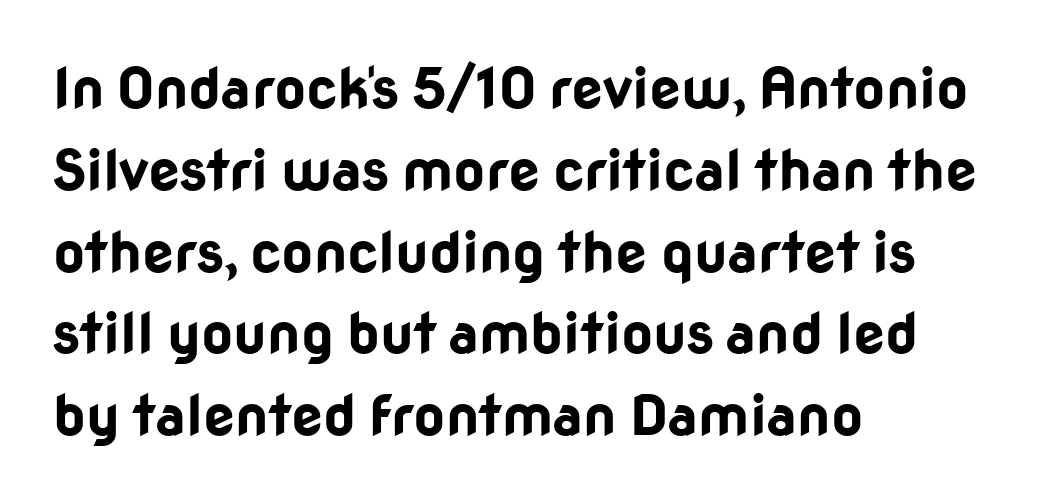
{"serif": "no", "italic": "no", "bold": "yes", "weight": "bold", "width": "normal", "stroke_contrast": "low", "x_height": "medium", "monospaced": "no", "underline": "no", "align": "left", "line_spacing": "normal", "line_spacing_ratio": 1.46, "letter_spacing": "normal", "letter_spacing_em": 0.0, "glyph_px": 56}
